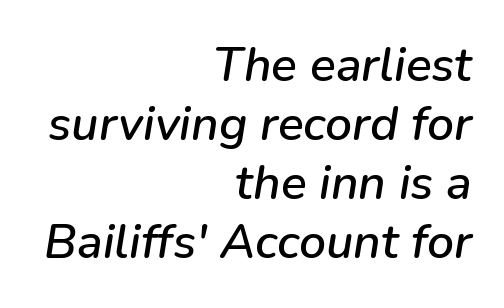
A flush-right, rag-left setting is used for this passage. The gaps between neighbouring characters are ordinary and unremarkable. These lines are rendered in a variable-pitch font. A typesetter would mark this as italic. No word sits above an underline.
